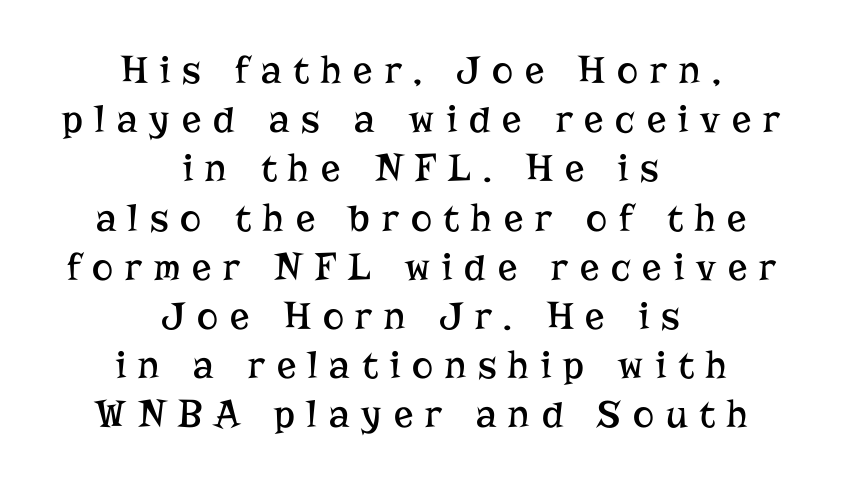
{"serif": "yes", "italic": "no", "bold": "no", "weight": "regular", "width": "normal", "stroke_contrast": "low", "x_height": "medium", "monospaced": "no", "underline": "no", "align": "center", "line_spacing_ratio": 1.23, "letter_spacing": "wide", "letter_spacing_em": 0.3, "glyph_px": 40}
